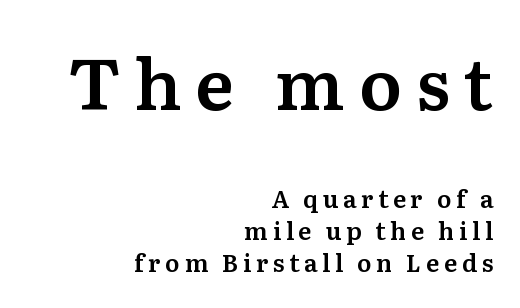
{"serif": "yes", "italic": "no", "width": "normal", "stroke_contrast": "medium", "x_height": "medium", "monospaced": "no", "underline": "no", "align": "right", "line_spacing": "normal", "line_spacing_ratio": 1.34, "larger_block": "first", "size_ratio": 2.96, "glyph_px": 71}
